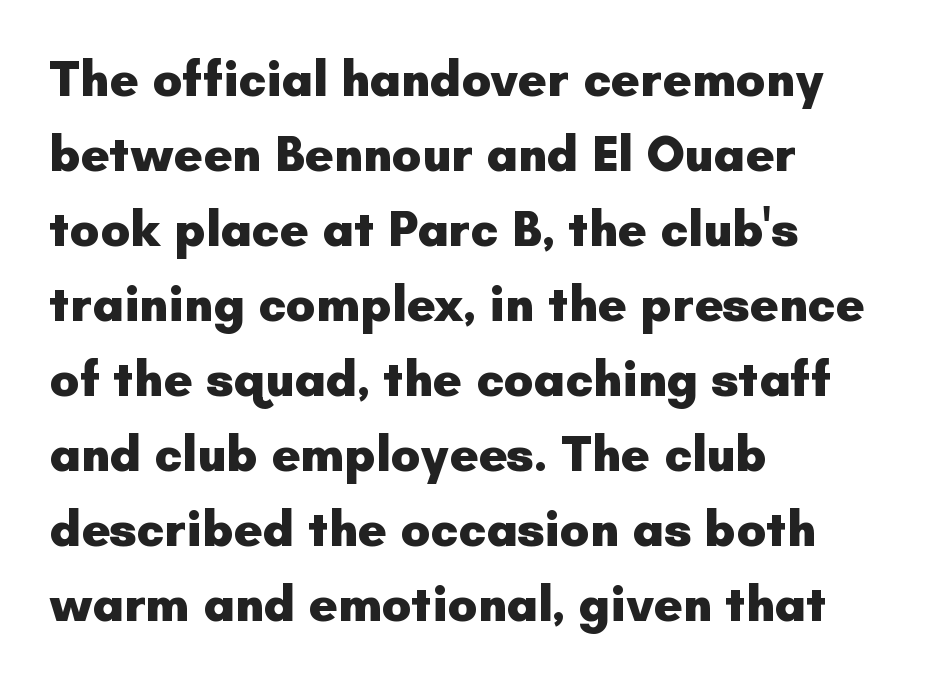
{"serif": "no", "italic": "no", "bold": "yes", "weight": "heavy", "width": "normal", "stroke_contrast": "low", "x_height": "small", "monospaced": "no", "underline": "no", "align": "left", "line_spacing": "normal", "line_spacing_ratio": 1.5, "letter_spacing": "normal", "letter_spacing_em": 0.0, "glyph_px": 50}
